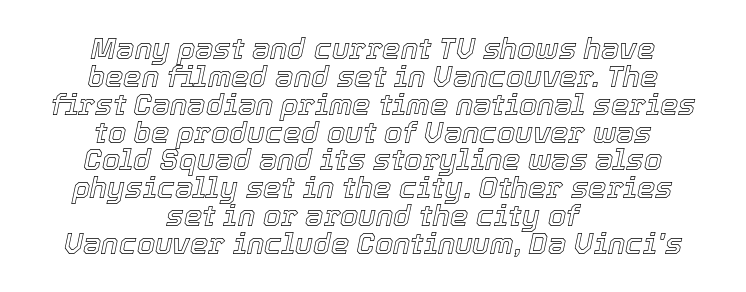
Q: Is the text italic (slanted)? A: Yes, it leans right by about 12 degrees.
Q: Is the text underlined? A: No.
Q: How is the paragraph aligned? A: Centered.
Q: Is the spacing between letters normal or unusually wide? A: Normal.
Q: Is the spacing between lines tight, normal or loose? A: Tight.
Q: Width (condensed, normal, or wide)? A: Normal.
Q: x-height? A: Medium.
Q: Monospaced? A: No.
